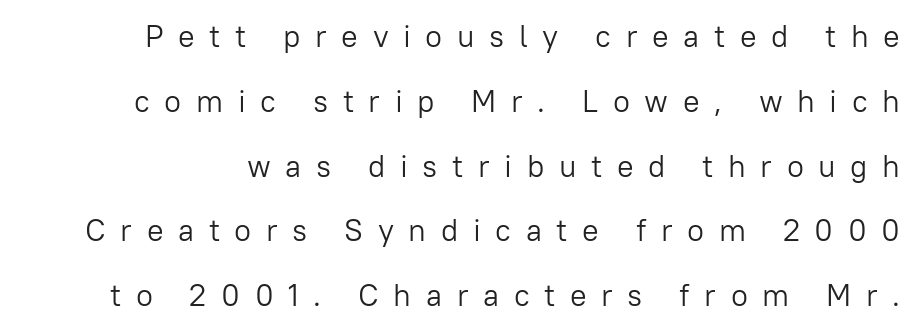
{"serif": "no", "italic": "no", "bold": "no", "weight": "light", "width": "normal", "stroke_contrast": "low", "x_height": "medium", "monospaced": "no", "underline": "no", "line_spacing": "loose", "line_spacing_ratio": 2.09, "letter_spacing": "wide", "letter_spacing_em": 0.47, "glyph_px": 31}
